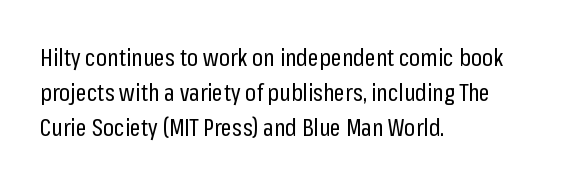
No word sits above an underline. This is the regular roman posture of the typeface. The lines in this sample share a left origin and differ only in where they stop. Successive baselines arrive at the customary interval.
